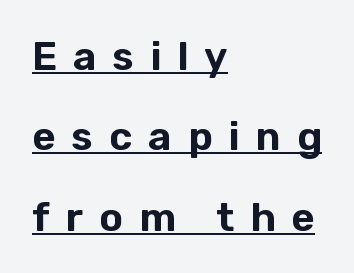
Alignment: flush left. Examine the stroke ends and you'll find no serifs. A typesetter would mark this as roman, not italic. Looks like regular typesetting: each glyph gets only the width it needs. What's the leading like? Stretched, with rows far apart.
